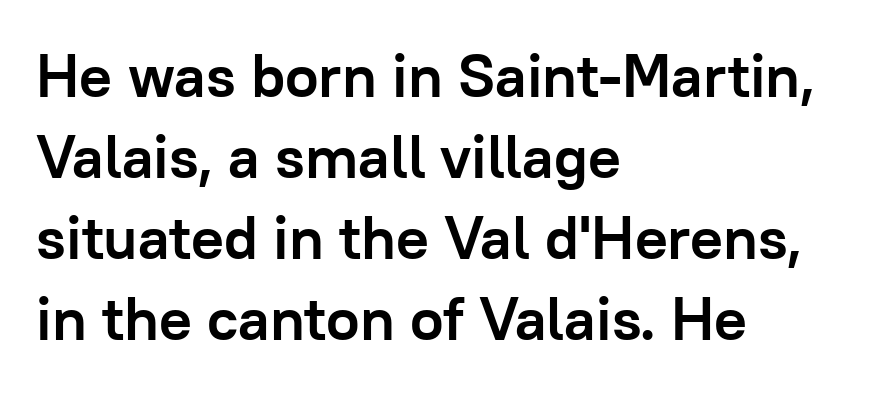
{"serif": "no", "italic": "no", "bold": "yes", "weight": "semibold", "width": "normal", "stroke_contrast": "low", "x_height": "medium", "monospaced": "no", "underline": "no", "align": "left", "line_spacing": "normal", "line_spacing_ratio": 1.33, "letter_spacing": "normal", "letter_spacing_em": 0.0, "glyph_px": 61}
